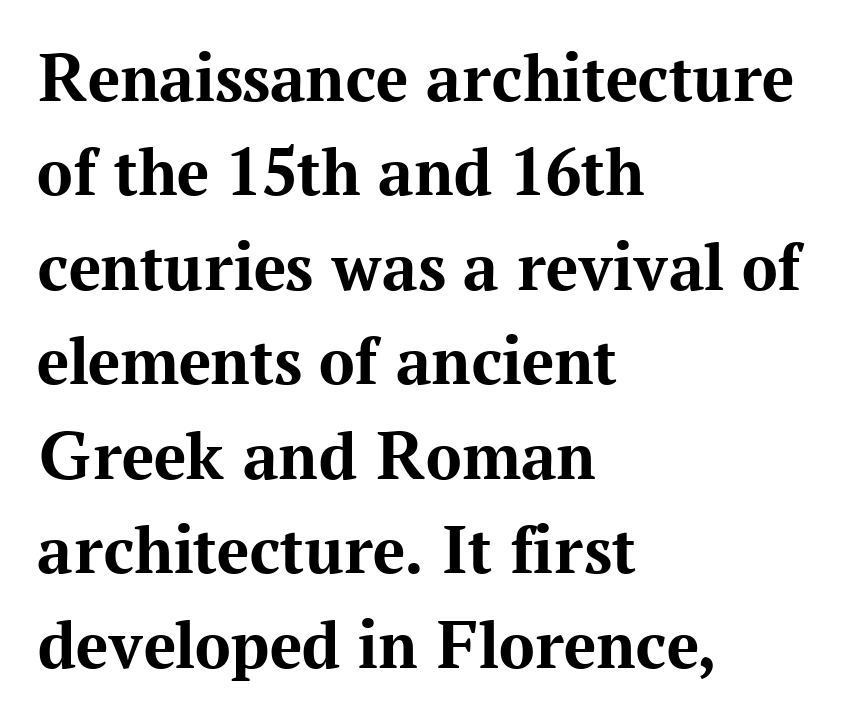
The image shows 71 px bold serif type, upright; set left-aligned, normal line spacing (1.33x), normal letter spacing, not underlined; medium stroke contrast and a medium x-height.
